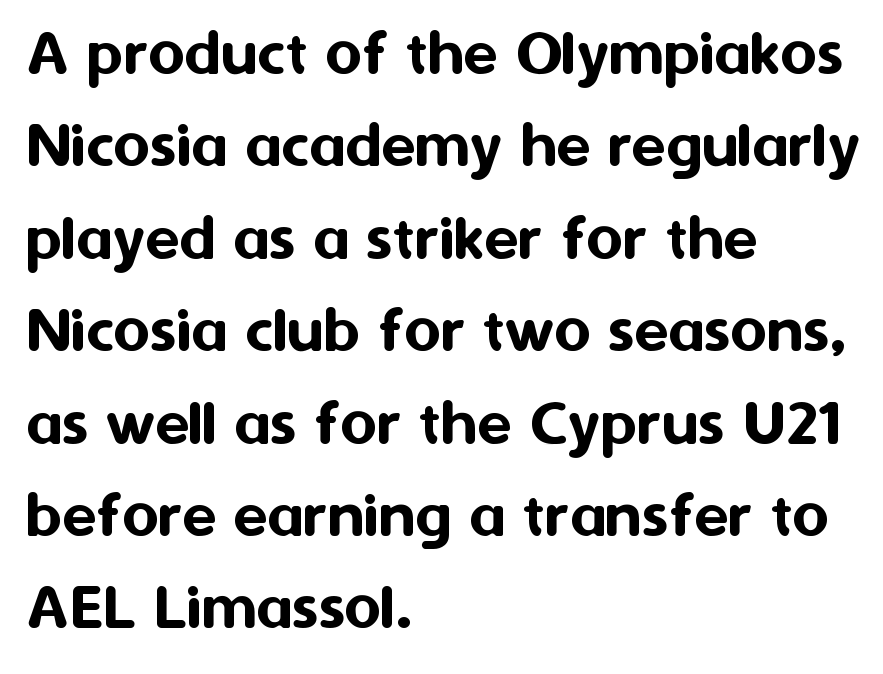
{"serif": "no", "italic": "no", "width": "normal", "stroke_contrast": "medium", "x_height": "medium", "monospaced": "no", "underline": "no", "align": "left", "line_spacing": "normal", "line_spacing_ratio": 1.32, "letter_spacing": "normal", "letter_spacing_em": 0.0, "glyph_px": 70}
